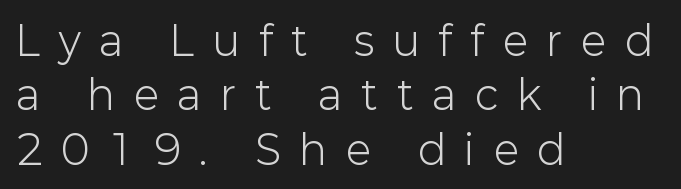
Q: Is the text bold? A: No.
Q: Is the text italic (slanted)? A: No, it is upright.
Q: Is the typeface a serif or a sans-serif typeface? A: Sans-serif.
Q: Is the text underlined? A: No.
Q: How is the paragraph aligned? A: Left-aligned.
Q: Is the spacing between letters normal or unusually wide? A: Unusually wide.
Q: Is the spacing between lines tight, normal or loose? A: Normal.
Q: Width (condensed, normal, or wide)? A: Normal.
Q: Stroke contrast? A: Low.
Q: x-height? A: Medium.
Q: Monospaced? A: No.
